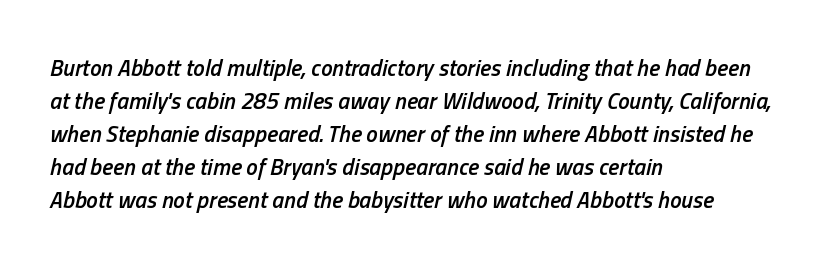
Q: Is the text bold? A: Semi-bold.
Q: Is the text italic (slanted)? A: Yes, it leans right by about 13 degrees.
Q: Is the text underlined? A: No.
Q: How is the paragraph aligned? A: Left-aligned.
Q: Is the spacing between letters normal or unusually wide? A: Normal.
Q: Is the spacing between lines tight, normal or loose? A: Normal.
